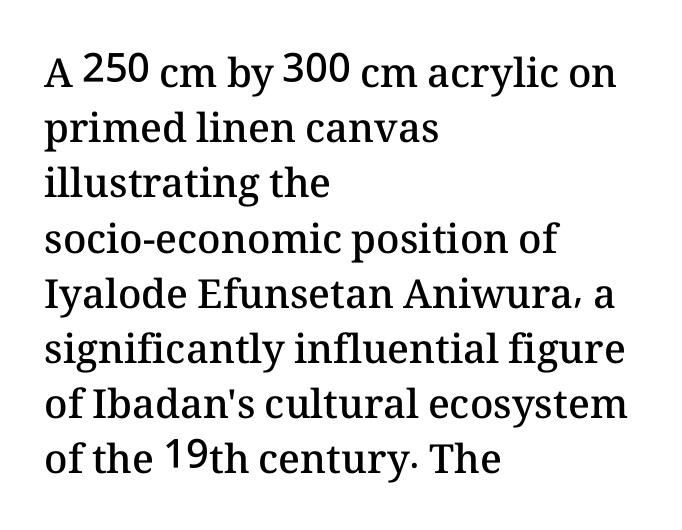
{"italic": "no", "bold": "semi", "weight": "semibold", "width": "normal", "stroke_contrast": "medium", "x_height": "medium", "monospaced": "no", "underline": "no", "align": "left", "line_spacing": "normal", "line_spacing_ratio": 1.38, "letter_spacing": "normal", "letter_spacing_em": 0.0, "glyph_px": 40}
